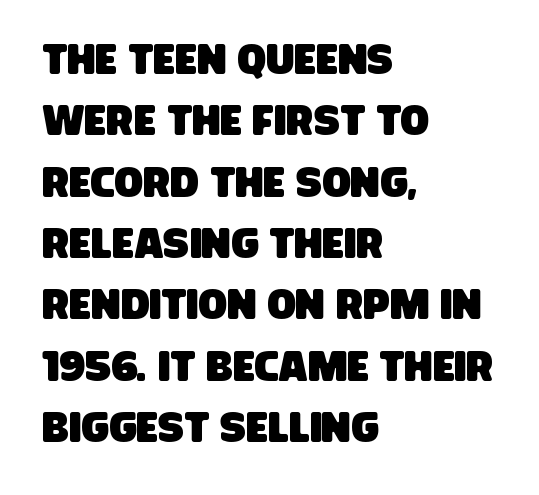
The image shows 42 px condensed sans-serif type; set left-aligned, normal line spacing (1.46x), normal letter spacing, not underlined; low stroke contrast and a large x-height.
